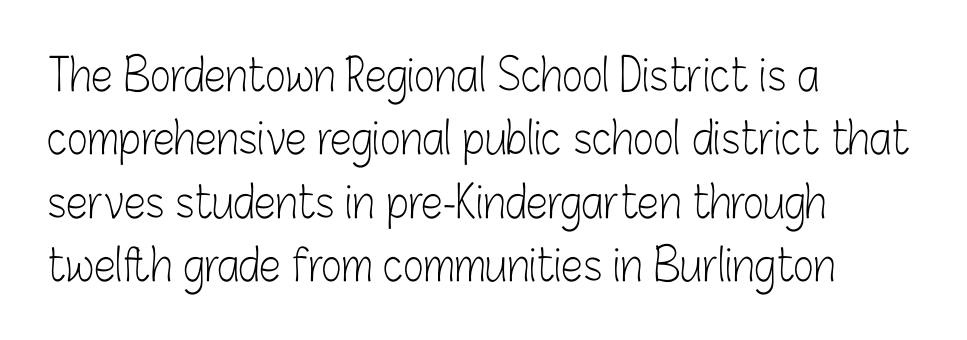
{"serif": "no", "italic": "no", "bold": "no", "weight": "light", "width": "condensed", "stroke_contrast": "low", "x_height": "medium", "monospaced": "no", "underline": "no", "align": "left", "line_spacing": "normal", "line_spacing_ratio": 1.44, "letter_spacing": "normal", "letter_spacing_em": 0.0, "glyph_px": 44}
